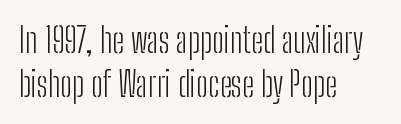
Posture: vertical. This sample is left-justified, so line endings fall wherever the words run out. The line texture is even and compact thanks to regular tracking. The type family on display is of the sans-serif kind. These lines are rendered in a variable-pitch font. Nothing heavy about these letters — not bold at all.
